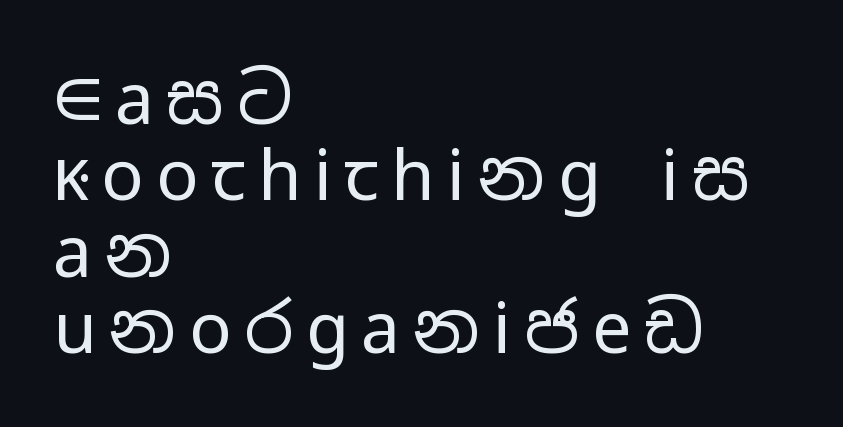
{"serif": "no", "italic": "no", "bold": "no", "weight": "regular", "width": "wide", "stroke_contrast": "low", "x_height": "medium", "monospaced": "no", "underline": "no", "align": "left", "line_spacing": "tight", "line_spacing_ratio": 1.09, "glyph_px": 70}
